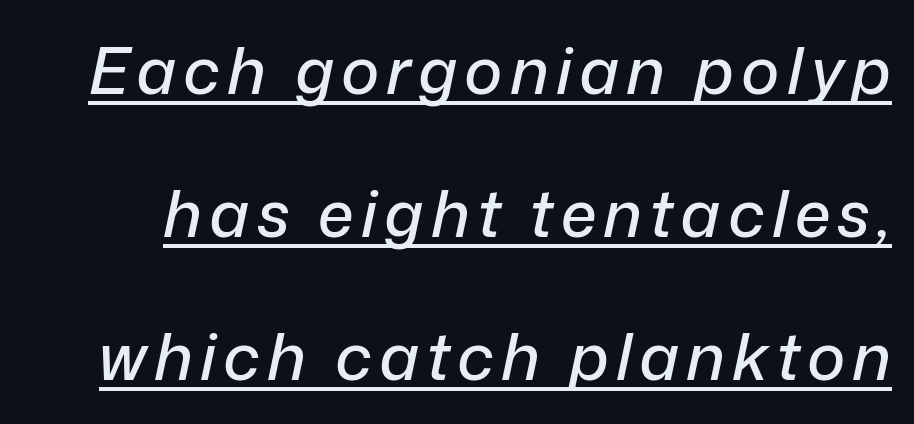
The specimen reads as italic at a glance. A baseline rule has been typeset under these characters. Think of a printed novel: that variable character pitch is what you see here. Compared with typical paragraphs, the rows here are farther apart.
